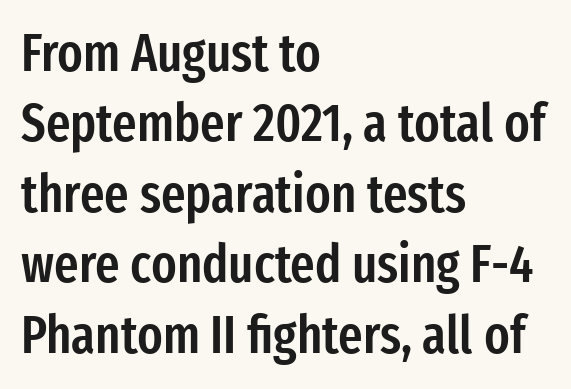
The image shows 53 px semibold, condensed sans-serif type, upright; set left-aligned, normal line spacing (1.33x), normal letter spacing, not underlined; low stroke contrast and a medium x-height.
